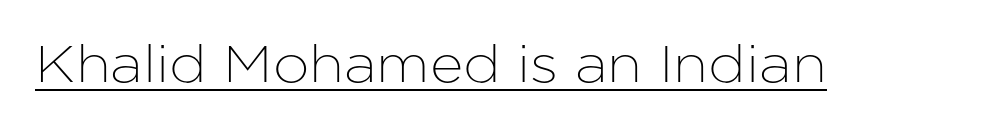
The image shows 52 px sans-serif type, upright; set normal letter spacing, underlined; low stroke contrast and a medium x-height.
